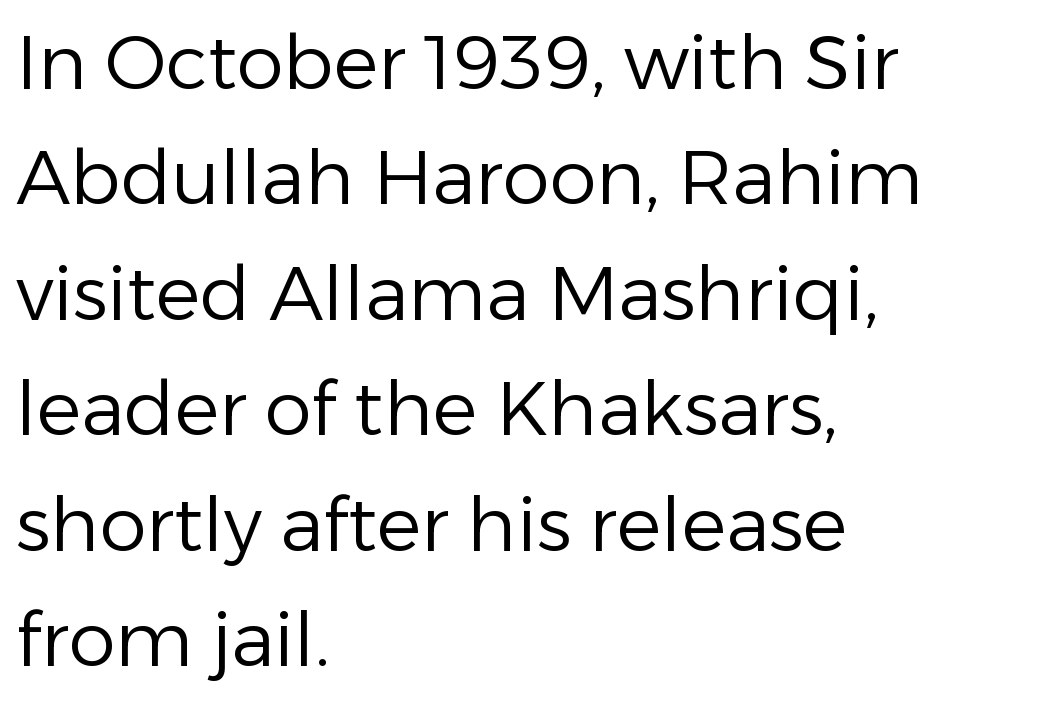
Each word holds together tightly as a unit, with standard inter-letter gaps. Underline: absent. Serifs: no, the terminals of the letterforms are clean. Nope, not italic — everything's standing straight. Line spacing here is normal.
